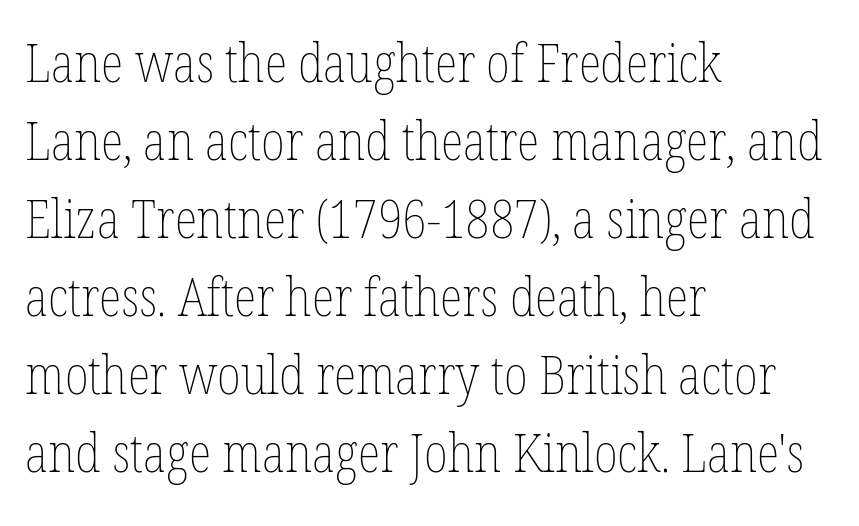
{"italic": "no", "bold": "no", "weight": "thin", "width": "condensed", "stroke_contrast": "low", "x_height": "medium", "monospaced": "no", "underline": "no", "align": "left", "line_spacing": "normal", "line_spacing_ratio": 1.47, "letter_spacing": "normal", "letter_spacing_em": 0.0, "glyph_px": 53}
